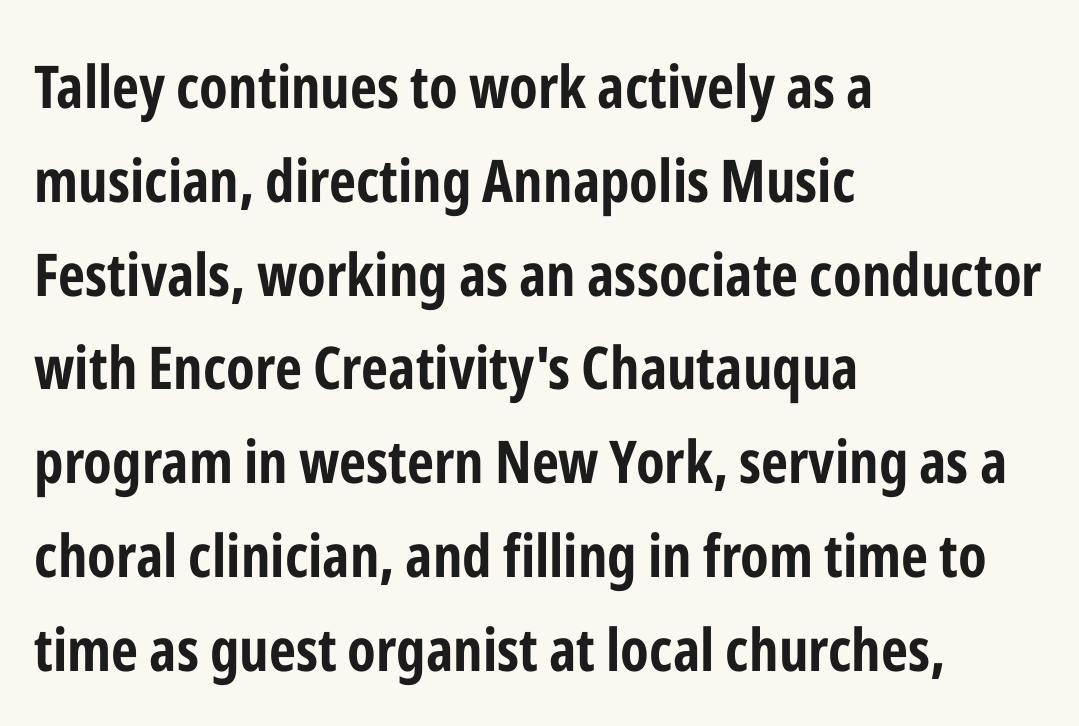
{"serif": "no", "italic": "no", "bold": "yes", "weight": "bold", "width": "condensed", "stroke_contrast": "low", "x_height": "medium", "monospaced": "no", "underline": "no", "align": "left", "line_spacing": "normal", "line_spacing_ratio": 1.59, "letter_spacing": "normal", "letter_spacing_em": 0.0, "glyph_px": 59}
